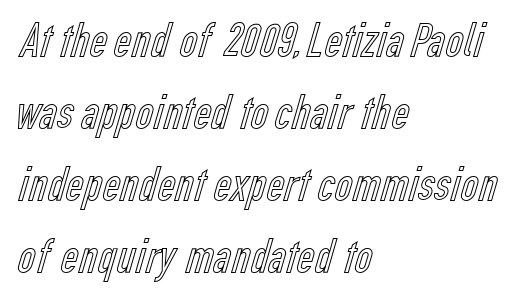
The image shows 49 px condensed type; set left-aligned, normal line spacing (1.47x), normal letter spacing, not underlined; a medium x-height.
